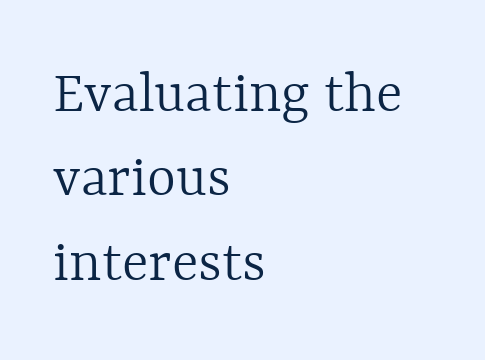
The rendering uses a moderate line-height, typical for paragraphs. Line starts are locked; line ends wander. The face used here is proportionally spaced, like ordinary book or web type. The specimen reads as upright at a glance. Unmarked baselines from the first word to the last.
